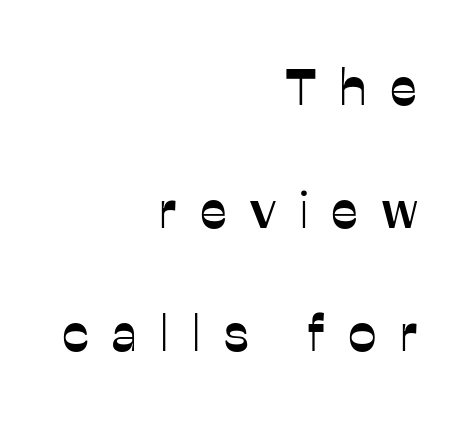
Q: Is the text italic (slanted)? A: No, it is upright.
Q: Is the typeface a serif or a sans-serif typeface? A: Sans-serif.
Q: Is the text underlined? A: No.
Q: How is the paragraph aligned? A: Right-aligned.
Q: Is the spacing between letters normal or unusually wide? A: Unusually wide.
Q: Is the spacing between lines tight, normal or loose? A: Loose.
Q: Width (condensed, normal, or wide)? A: Normal.
Q: Stroke contrast? A: Low.
Q: x-height? A: Medium.
Q: Monospaced? A: No.
